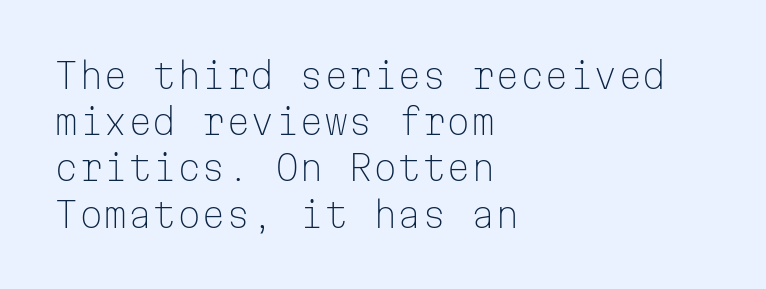
These glyphs show unthickened strokes, regular width or finer. Layout note: lines flush left. The face used here is rendered with its standard letterfit. Serifs: no, the terminals of the letterforms are clean. The specimen reads as upright at a glance.
